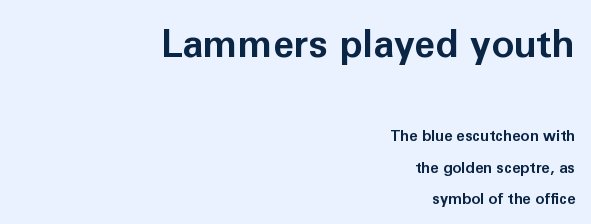
The image shows 38 px bold sans-serif type, upright; set right-aligned, loose line spacing (2.08x), normal letter spacing, not underlined; the first (top) block is 2.53x larger; low stroke contrast and a medium x-height.
